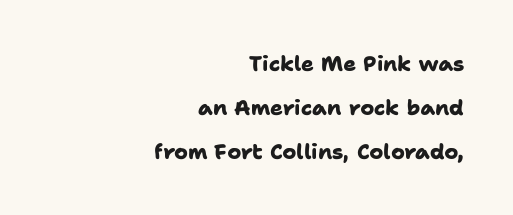
The image shows 21 px bold type; set right-aligned, loose line spacing (2.09x), normal letter spacing, not underlined.
